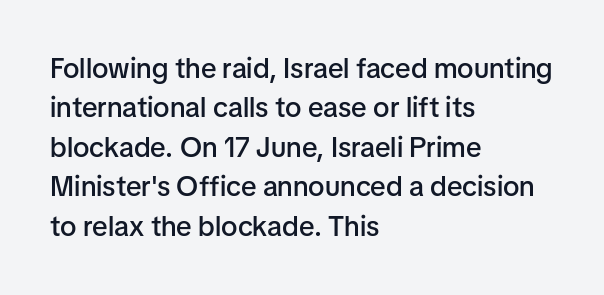
The image shows 28 px semibold sans-serif type, upright; set left-aligned, normal line spacing (1.41x), normal letter spacing, not underlined; low stroke contrast and a medium x-height.
